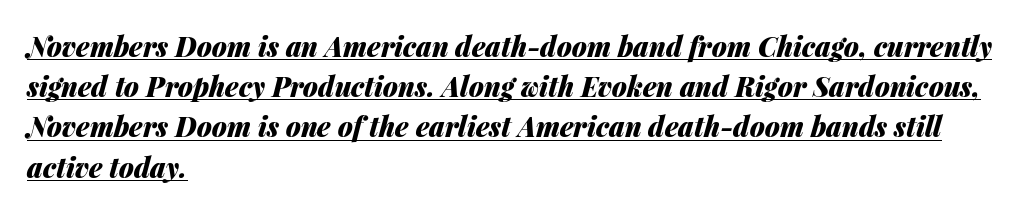
The image shows 27 px bold type, italic (leaning right); set left-aligned, normal line spacing (1.49x), normal letter spacing, underlined.
